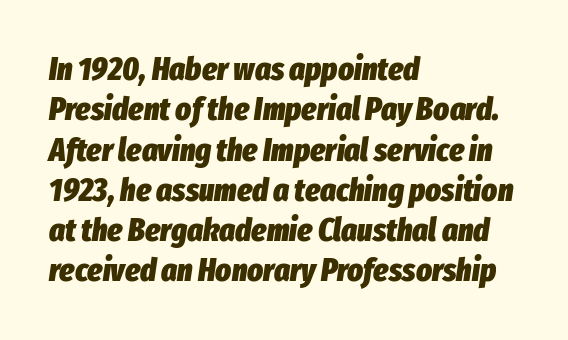
Proportional: the letters do not fall into vertical columns. This rendering leaves character spacing at its baseline value. Line beginnings align vertically; line endings do not. What weight is shown? A full bold with thick strokes. Characters are canted at an angle relative to the baseline's perpendicular. Only glyphs here, with clear space below each row.
